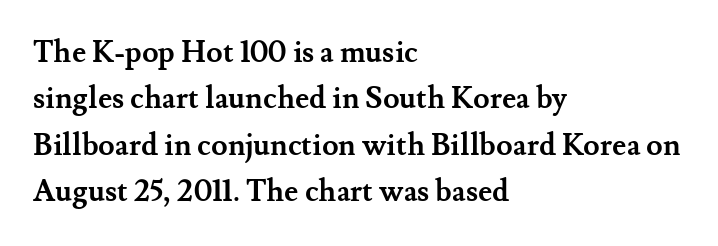
{"serif": "yes", "italic": "no", "bold": "yes", "weight": "semibold", "width": "normal", "stroke_contrast": "medium", "x_height": "small", "monospaced": "no", "underline": "no", "align": "left", "line_spacing": "normal", "line_spacing_ratio": 1.55, "letter_spacing": "normal", "letter_spacing_em": 0.0, "glyph_px": 30}
